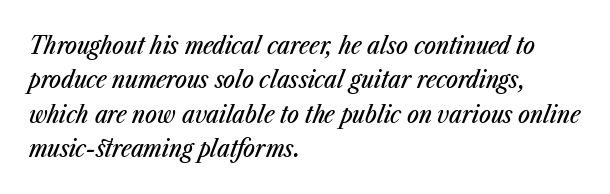
Q: Is the text italic (slanted)? A: Yes, it leans right by about 23 degrees.
Q: Is the text underlined? A: No.
Q: How is the paragraph aligned? A: Left-aligned.
Q: Is the spacing between letters normal or unusually wide? A: Normal.
Q: Is the spacing between lines tight, normal or loose? A: Normal.
